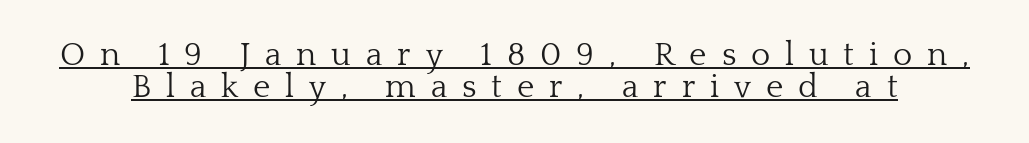
Q: Is the text bold? A: No.
Q: Is the text italic (slanted)? A: No, it is upright.
Q: Is the typeface a serif or a sans-serif typeface? A: Serif.
Q: Is the text underlined? A: Yes.
Q: Is the spacing between letters normal or unusually wide? A: Unusually wide.
Q: Is the spacing between lines tight, normal or loose? A: Tight.
Q: Width (condensed, normal, or wide)? A: Normal.
Q: Stroke contrast? A: Low.
Q: x-height? A: Medium.
Q: Monospaced? A: No.
